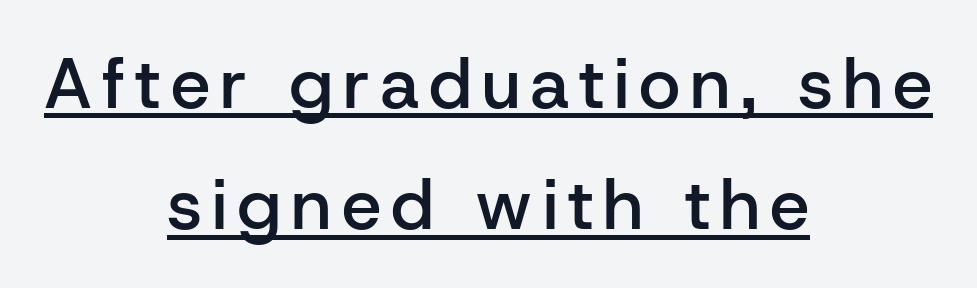
Compared with a flush-left layout, this one balances lines on the center instead. Look at the bottom of the vertical strokes: they stop flat, with no serifs. Do the characters align in a grid? No, the font is proportional. Does the lettering tilt? It doesn't — this is upright.
